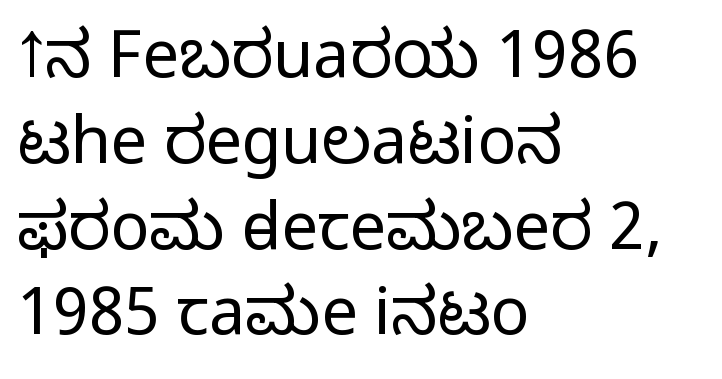
Q: Is the text bold? A: No.
Q: Is the text italic (slanted)? A: No, it is upright.
Q: Is the typeface a serif or a sans-serif typeface? A: Sans-serif.
Q: Is the text underlined? A: No.
Q: How is the paragraph aligned? A: Left-aligned.
Q: Is the spacing between letters normal or unusually wide? A: Normal.
Q: Is the spacing between lines tight, normal or loose? A: Normal.
Q: Width (condensed, normal, or wide)? A: Normal.
Q: Stroke contrast? A: Low.
Q: x-height? A: Medium.
Q: Monospaced? A: No.
